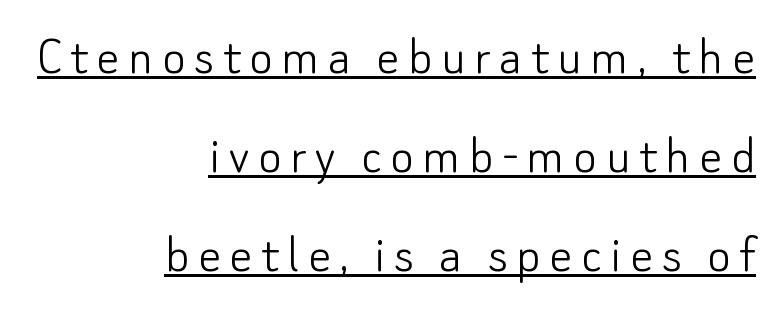
{"serif": "no", "italic": "no", "bold": "no", "weight": "light", "width": "normal", "stroke_contrast": "low", "x_height": "small", "monospaced": "no", "underline": "yes", "align": "right", "line_spacing_ratio": 1.74, "glyph_px": 57}
